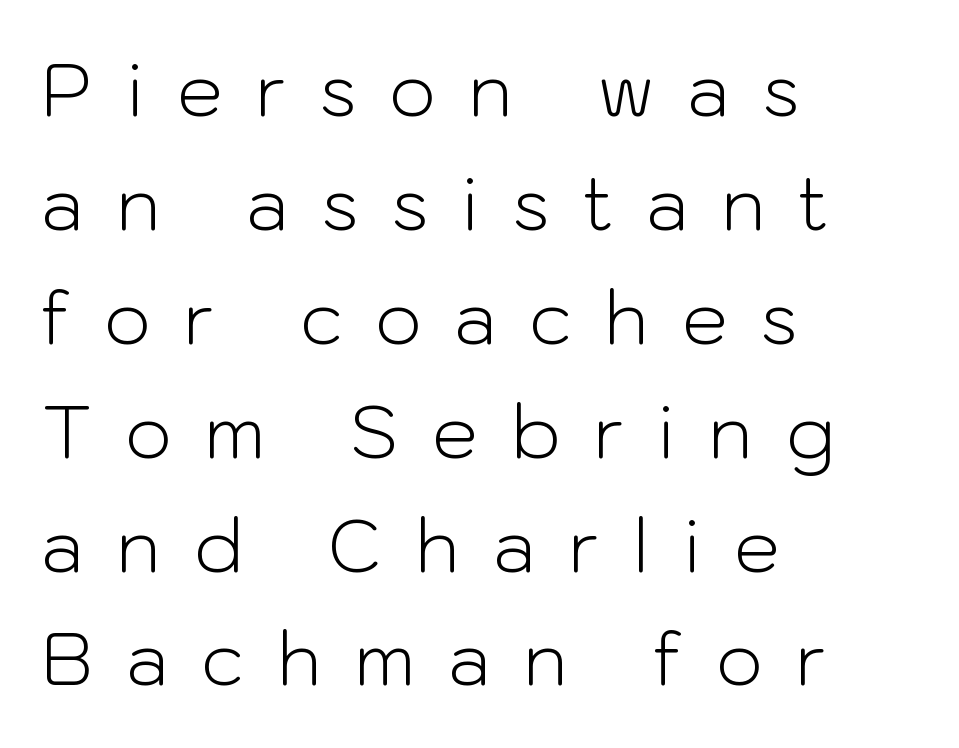
Caption: face not bold, strokes unweighted. Quick note: underline off. Does the type have serifs? No, each stem ends abruptly. The lettering holds an erect, upright posture throughout. Do the characters align in a grid? No, the font is proportional.
